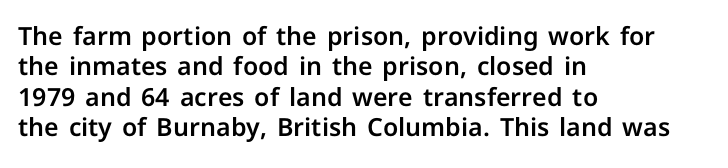
Q: Is the text italic (slanted)? A: No, it is upright.
Q: Is the text underlined? A: No.
Q: How is the paragraph aligned? A: Left-aligned.
Q: Is the spacing between letters normal or unusually wide? A: Normal.
